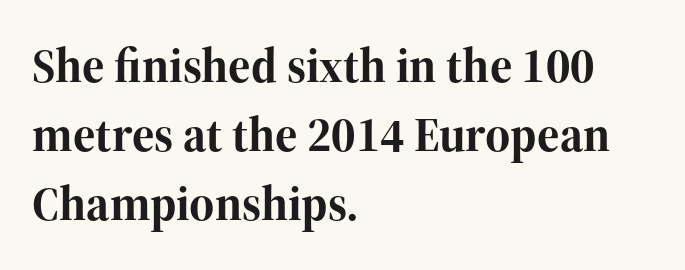
{"serif": "yes", "italic": "no", "bold": "yes", "weight": "bold", "width": "normal", "stroke_contrast": "high", "x_height": "medium", "monospaced": "no", "underline": "no", "align": "left", "line_spacing": "normal", "line_spacing_ratio": 1.44, "letter_spacing": "normal", "letter_spacing_em": 0.0, "glyph_px": 48}
